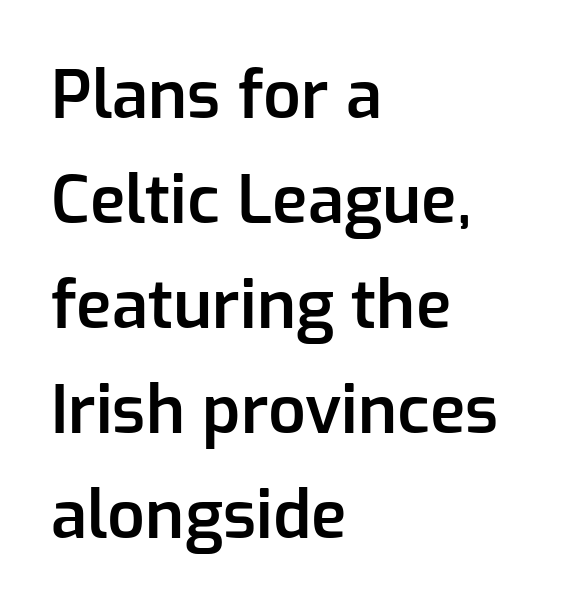
Which margin do the lines hug? The left one — the right edge is uneven. Only glyphs here, with clear space below each row. The lines sit at an ordinary, default distance from one another. This is the regular roman posture of the typeface. Does the type have serifs? No, each stem ends abruptly. These lines are rendered in a variable-pitch font.
